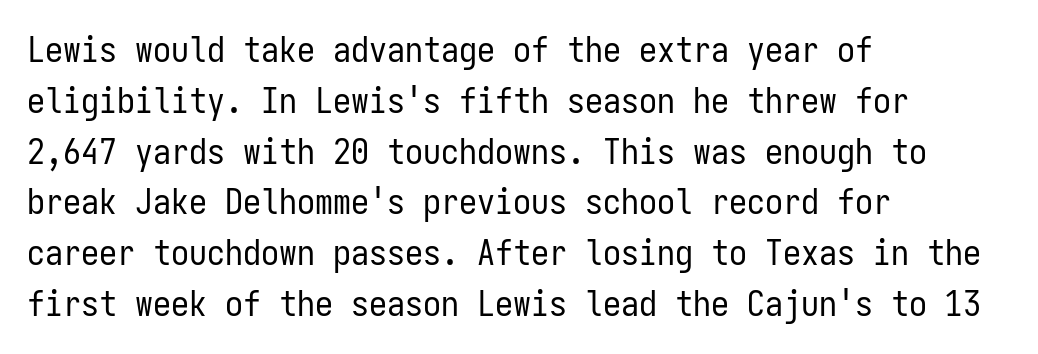
The image shows 36 px regular-weight, condensed sans-serif type, upright, monospaced; set left-aligned, normal line spacing (1.41x), normal letter spacing, not underlined; low stroke contrast and a medium x-height.
